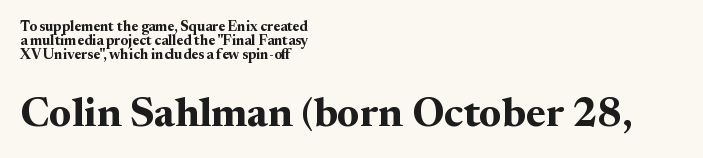
{"serif": "yes", "italic": "no", "bold": "yes", "weight": "bold", "width": "normal", "stroke_contrast": "medium", "x_height": "medium", "monospaced": "no", "underline": "no", "align": "left", "line_spacing": "tight", "line_spacing_ratio": 1.01, "letter_spacing": "normal", "letter_spacing_em": 0.0, "larger_block": "second", "size_ratio": 2.93, "glyph_px": 41}
